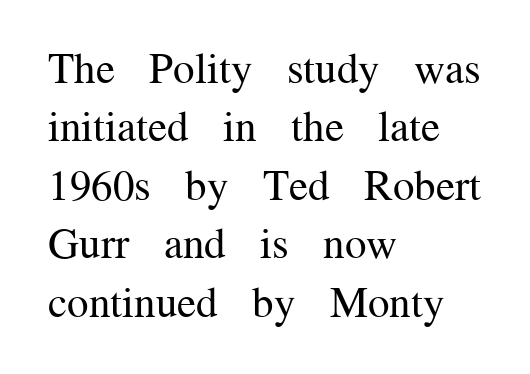
Here the glyphs are tracked normally, forming tight word shapes. All the whitespace from short lines collects on the right. Notice how descenders clear the ascenders below comfortably — that's standard leading. Words float on clear page, feet unadorned. No heavy texture on the line: the type isn't bold.
